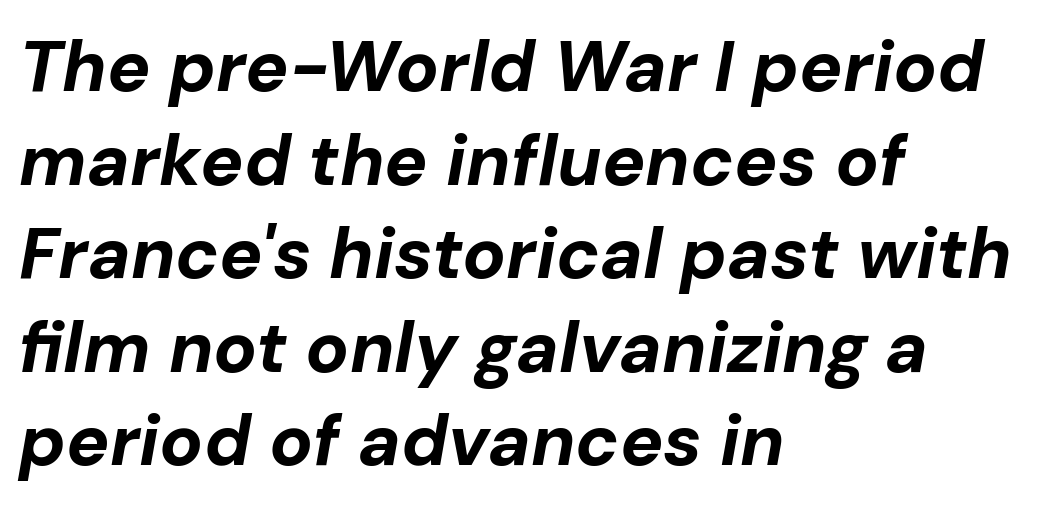
Q: Is the text bold? A: Yes.
Q: Is the text italic (slanted)? A: Yes, it leans right by about 10 degrees.
Q: Is the text underlined? A: No.
Q: How is the paragraph aligned? A: Left-aligned.
Q: Is the spacing between letters normal or unusually wide? A: Normal.
Q: Is the spacing between lines tight, normal or loose? A: Normal.
Q: Width (condensed, normal, or wide)? A: Normal.
Q: Stroke contrast? A: Low.
Q: x-height? A: Medium.
Q: Monospaced? A: No.
